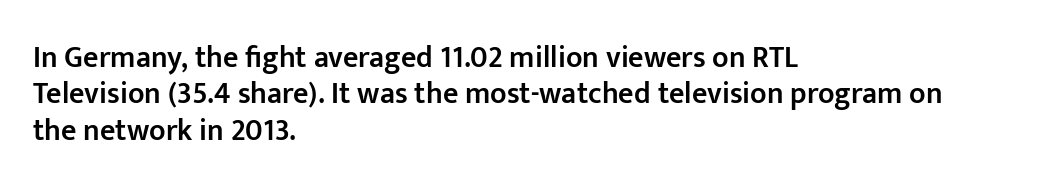
Q: Is the text bold? A: Semi-bold.
Q: Is the text italic (slanted)? A: No, it is upright.
Q: Is the typeface a serif or a sans-serif typeface? A: Sans-serif.
Q: Is the text underlined? A: No.
Q: How is the paragraph aligned? A: Left-aligned.
Q: Is the spacing between letters normal or unusually wide? A: Normal.
Q: Width (condensed, normal, or wide)? A: Normal.
Q: Stroke contrast? A: Low.
Q: x-height? A: Medium.
Q: Monospaced? A: No.
